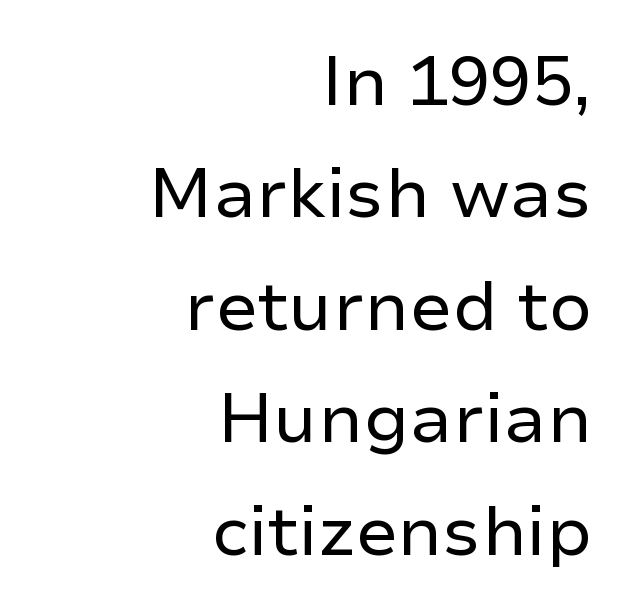
The image shows 69 px regular-weight sans-serif type, upright; set right-aligned, normal line spacing (1.63x), normal letter spacing, not underlined; low stroke contrast and a medium x-height.
